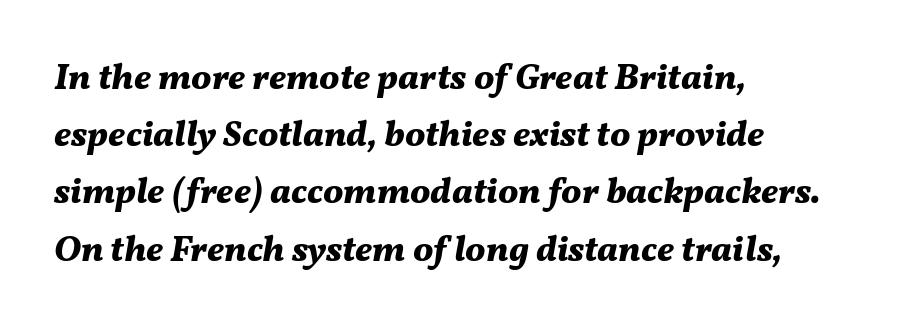
These lines are rendered in a variable-pitch font. Inter-character spacing is left at the font's built-in metrics. Descenders are the only things crossing below the line. Students, this is bold: see how much ink each stroke carries. Line beginnings align vertically; line endings do not. Rendered with sloped, italic letterforms.
